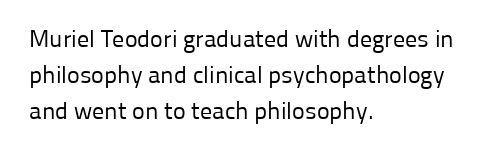
The image shows 24 px text type, upright; set left-aligned, normal line spacing (1.51x), normal letter spacing, not underlined.
